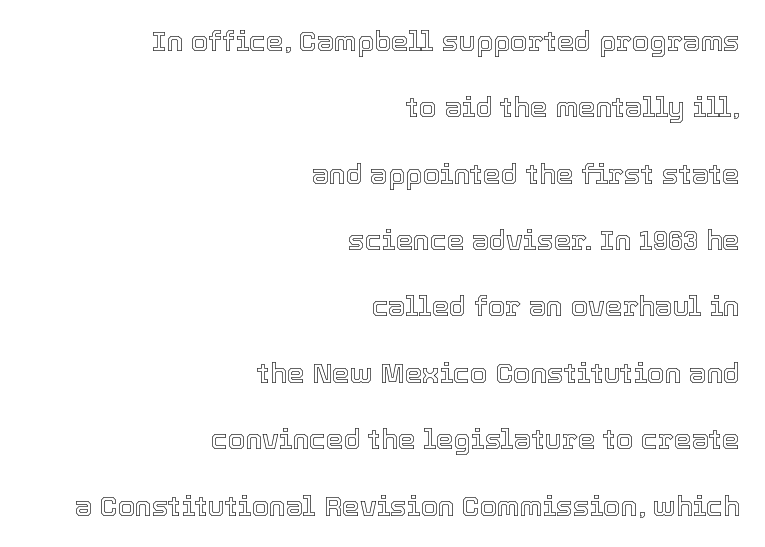
{"italic": "no", "width": "normal", "x_height": "medium", "monospaced": "no", "underline": "no", "align": "right", "line_spacing": "loose", "line_spacing_ratio": 2.37, "letter_spacing": "normal", "letter_spacing_em": 0.0, "glyph_px": 28}
